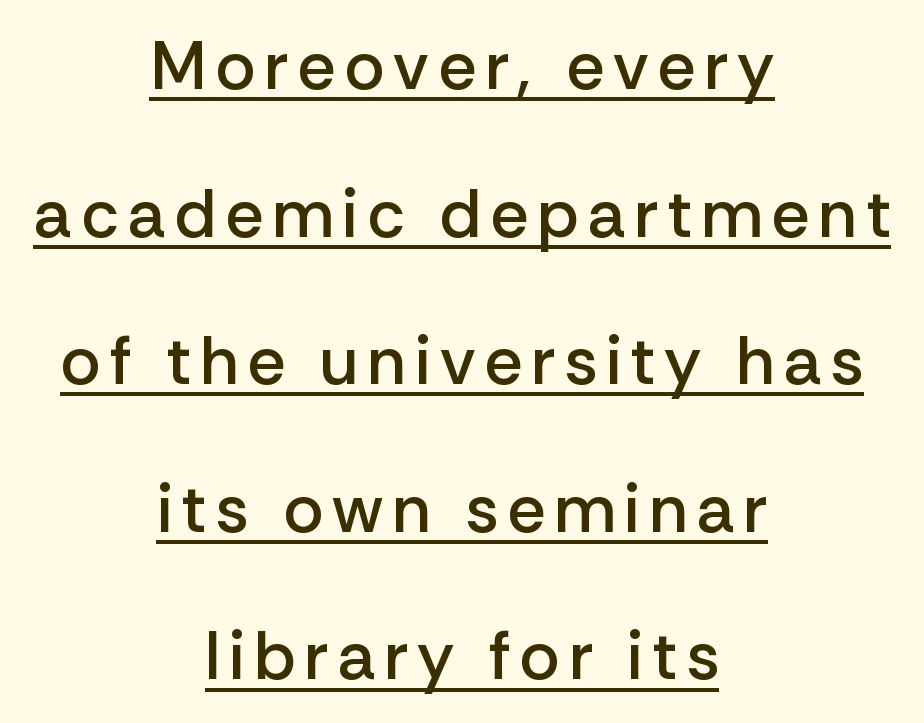
The image shows 68 px semibold sans-serif type, upright; set centered, loose line spacing (2.17x), underlined; low stroke contrast and a medium x-height.
